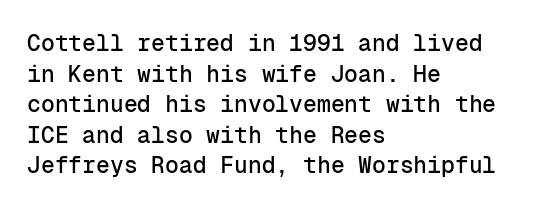
The image shows 23 px text type, upright; set left-aligned, normal line spacing (1.33x), normal letter spacing, not underlined.
